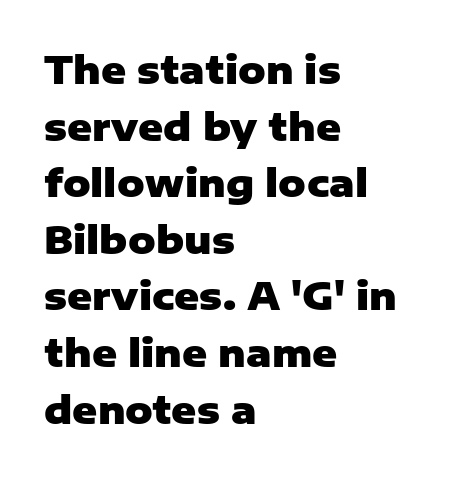
The image shows 38 px heavy sans-serif type, upright; set left-aligned, normal line spacing (1.49x), normal letter spacing, not underlined; low stroke contrast and a medium x-height.
